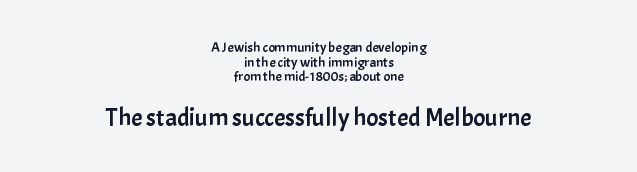
The lines in this sample share a center point and differ in where they start and stop. The composition opens small and finishes big. The space beneath each line is pristine and unruled. Leading: reduced.
